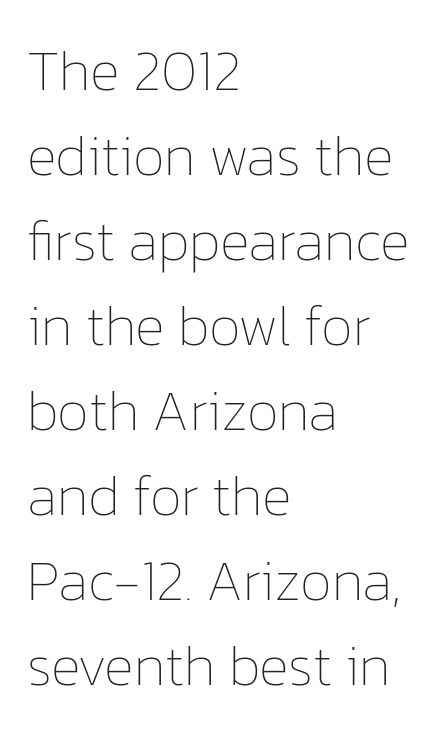
The image shows 57 px thin type, upright; set left-aligned, normal line spacing (1.49x), normal letter spacing, not underlined; low stroke contrast and a medium x-height.
